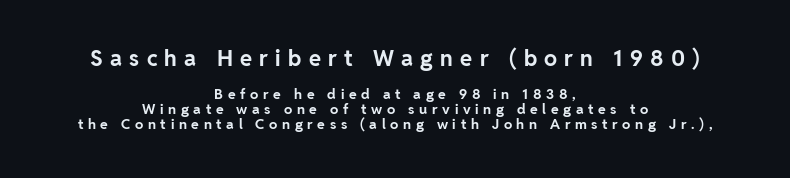
{"italic": "no", "bold": "yes", "underline": "no", "align": "center", "line_spacing": "tight", "line_spacing_ratio": 1.07, "letter_spacing": "wide", "letter_spacing_em": 0.33, "larger_block": "first", "size_ratio": 1.57, "glyph_px": 22}
